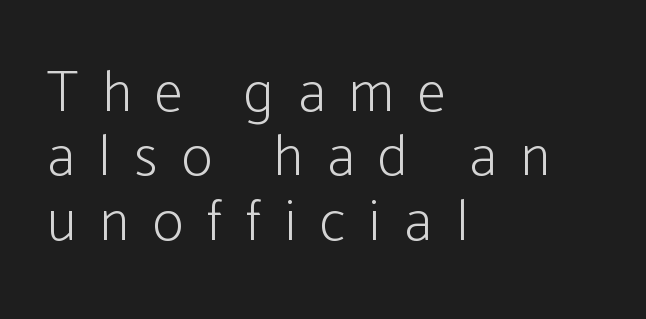
The words here are not underlined. Characters remain perfectly vertical along every line. No heavy texture on the line: the type isn't bold. Horizontal alignment here is leftward, the default for most running prose. No feet cap the strokes, marking this as sans-serif type.
